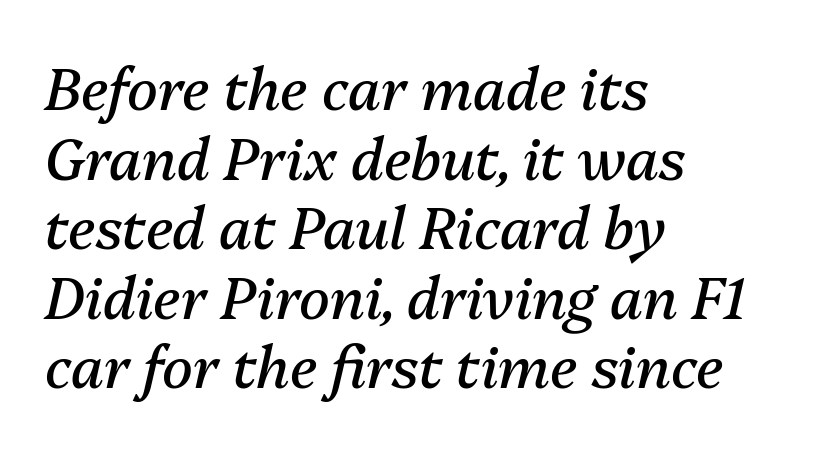
{"italic": "yes", "lean": "right", "slant_degrees": 13, "bold": "no", "weight": "regular", "width": "normal", "stroke_contrast": "medium", "x_height": "medium", "monospaced": "no", "underline": "no", "align": "left", "line_spacing_ratio": 1.22, "letter_spacing": "normal", "letter_spacing_em": 0.0, "glyph_px": 57}
